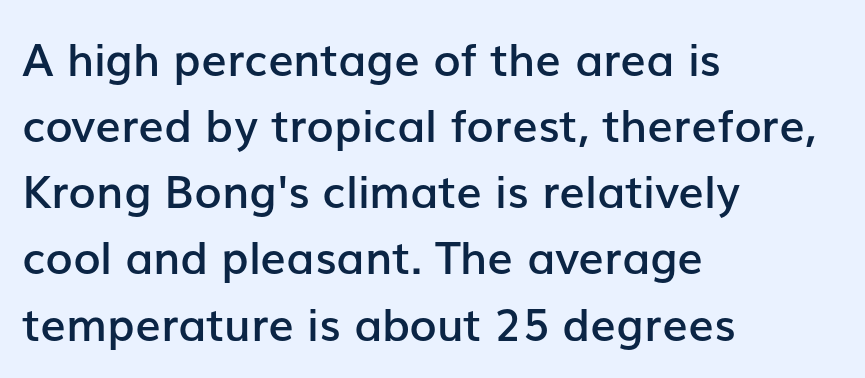
Every letter is mildly thick-stroked: semibold rather than bold. Horizontal alignment here is leftward, the default for most running prose. The letterforms sit shoulder to shoulder at normal distance. You could not count columns in this text — the font is proportionally spaced.
